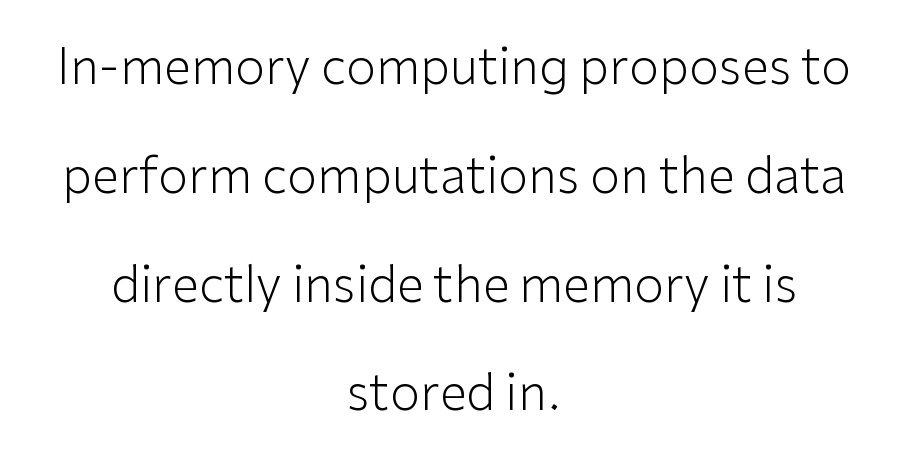
Q: Is the text bold? A: No.
Q: Is the text italic (slanted)? A: No, it is upright.
Q: Is the typeface a serif or a sans-serif typeface? A: Sans-serif.
Q: Is the text underlined? A: No.
Q: How is the paragraph aligned? A: Centered.
Q: Is the spacing between letters normal or unusually wide? A: Normal.
Q: Is the spacing between lines tight, normal or loose? A: Loose.
Q: Width (condensed, normal, or wide)? A: Normal.
Q: Stroke contrast? A: Low.
Q: x-height? A: Medium.
Q: Monospaced? A: No.
